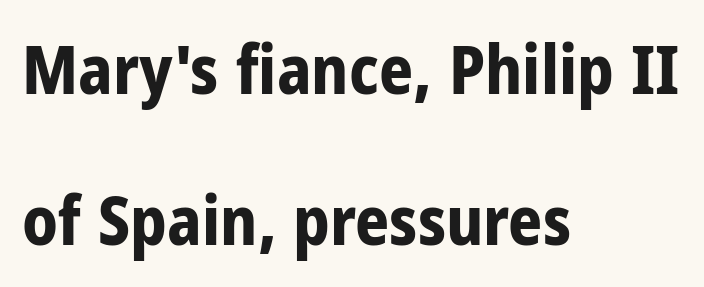
The image shows 67 px bold, condensed sans-serif type, upright; set left-aligned, loose line spacing (2.25x), normal letter spacing, not underlined; low stroke contrast and a medium x-height.
